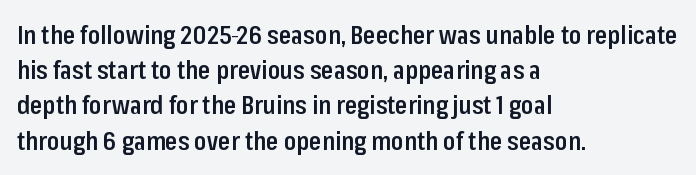
The image shows 25 px text type, upright; set left-aligned, normal line spacing (1.41x), normal letter spacing, not underlined.
